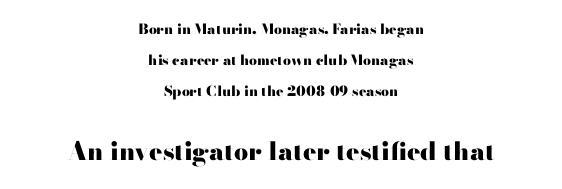
Q: Is the text bold? A: Yes.
Q: Is the text italic (slanted)? A: No, it is upright.
Q: Is the text underlined? A: No.
Q: How is the paragraph aligned? A: Centered.
Q: Is the spacing between letters normal or unusually wide? A: Normal.
Q: Is the spacing between lines tight, normal or loose? A: Loose.
Q: Which block of text is set in a larger size, the first (top) or the second (bottom)? A: The second (bottom) one.
